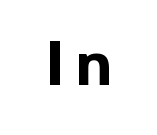
Think of a printed novel: that variable character pitch is what you see here. Beneath every word, the page is bare. Classification — sans serif. The axis of the letterforms is exactly vertical. Each glyph is drawn with heavy, bold strokes.
